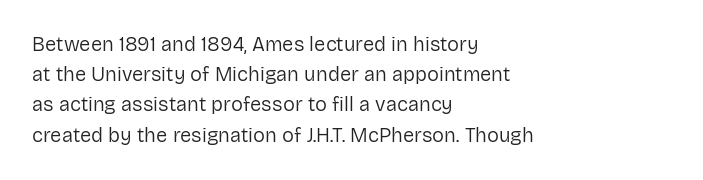
{"italic": "no", "bold": "no", "underline": "no", "align": "left", "line_spacing": "normal", "line_spacing_ratio": 1.51, "letter_spacing": "normal", "letter_spacing_em": 0.0, "glyph_px": 20}
